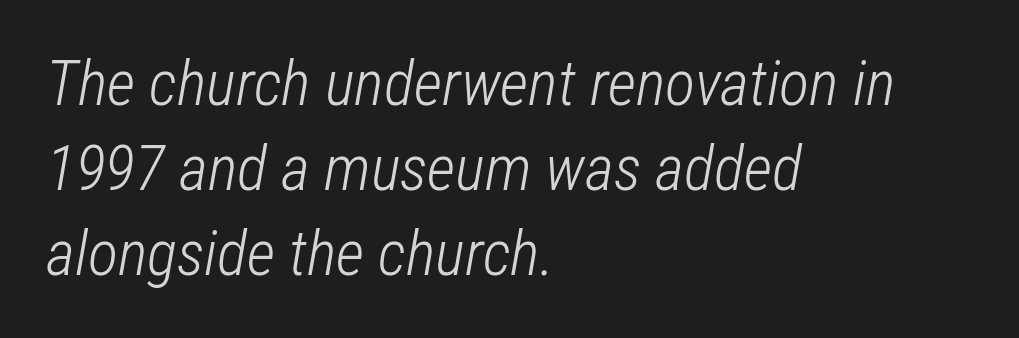
{"italic": "yes", "lean": "right", "slant_degrees": 12, "bold": "no", "weight": "light", "width": "condensed", "stroke_contrast": "low", "x_height": "medium", "monospaced": "no", "underline": "no", "align": "left", "line_spacing": "normal", "line_spacing_ratio": 1.35, "letter_spacing": "normal", "letter_spacing_em": 0.0, "glyph_px": 63}
